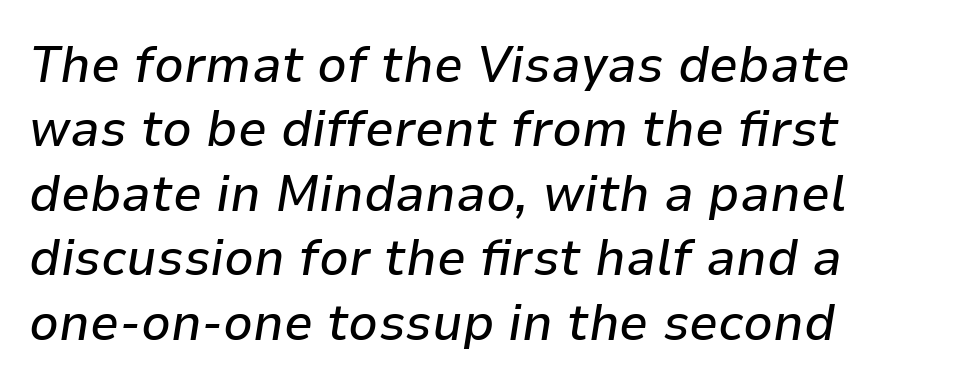
The image shows 52 px text type, italic (leaning right); set left-aligned, line spacing 1.24x, normal letter spacing, not underlined; low stroke contrast and a medium x-height.
